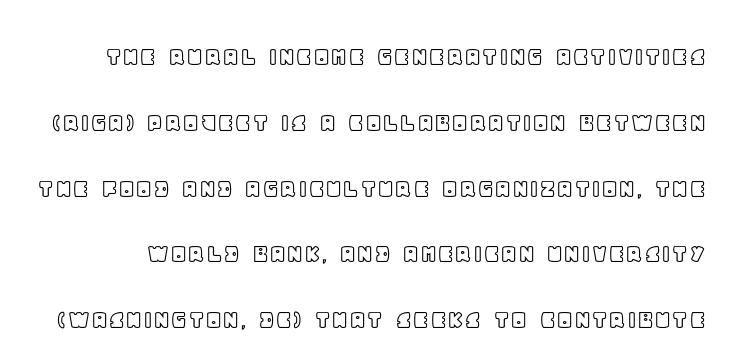
The image shows 28 px text type, upright; set loose line spacing (2.35x), normal letter spacing, not underlined; a large x-height.
